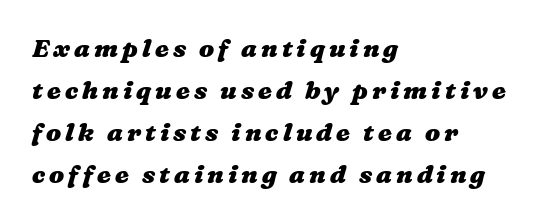
Every row of glyphs begins at an identical x-position on the left. Successive baselines arrive at the customary interval. The zone under the glyphs is completely vacant. Stroke thickness is high; the sample reads as a true bold.
